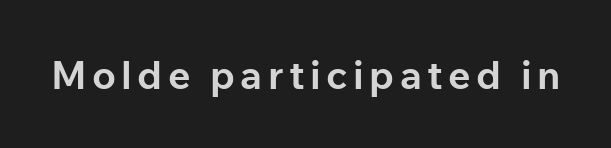
Any mark beneath the type? The region is blank. The type family on display is of the sans-serif kind. The rendering uses natural spacing where letterforms have individual widths. I'd describe the lettering as bold — thick and assertive.
